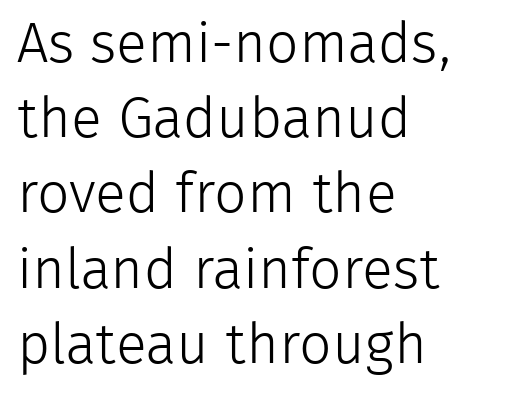
The image shows 57 px light sans-serif type, upright; set left-aligned, normal line spacing (1.32x), normal letter spacing, not underlined; low stroke contrast and a medium x-height.
